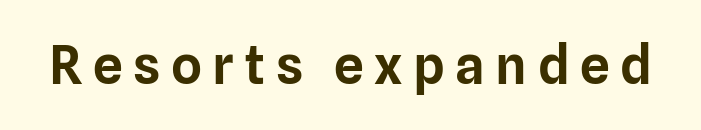
The image shows 53 px sans-serif type, upright; set unusually wide letter spacing (+0.2 em), not underlined; low stroke contrast and a medium x-height.
